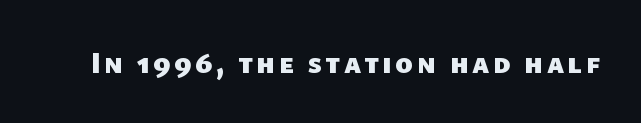
Q: Is the text bold? A: Yes.
Q: Is the typeface a serif or a sans-serif typeface? A: Sans-serif.
Q: Is the text underlined? A: No.
Q: Width (condensed, normal, or wide)? A: Normal.
Q: Stroke contrast? A: Low.
Q: x-height? A: Medium.
Q: Monospaced? A: No.
